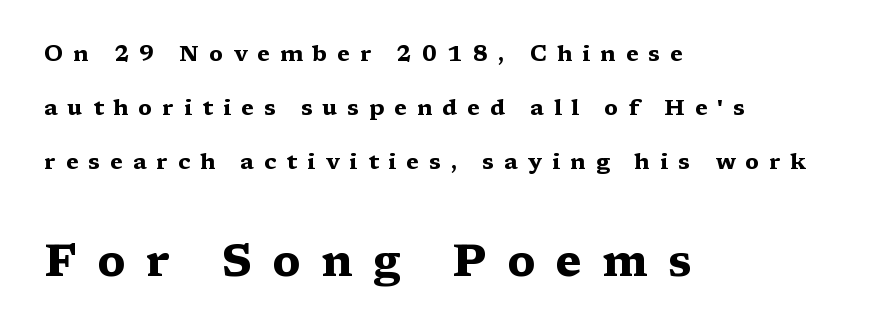
{"serif": "yes", "italic": "no", "bold": "yes", "weight": "heavy", "width": "wide", "stroke_contrast": "medium", "x_height": "medium", "monospaced": "no", "underline": "no", "align": "left", "line_spacing": "loose", "line_spacing_ratio": 2.46, "letter_spacing": "wide", "letter_spacing_em": 0.45, "larger_block": "second", "size_ratio": 2.05, "glyph_px": 45}
